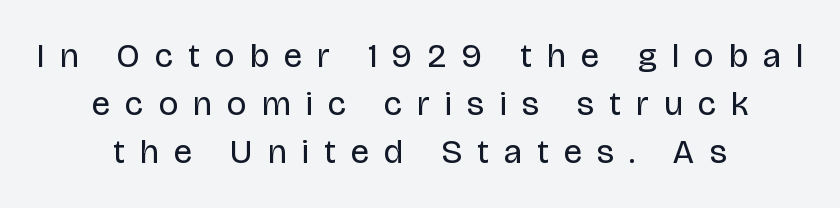
Line starts and ends both wander, symmetrically. Each stroke keeps to a modest, everyday thickness or less. These lines are rendered in a variable-pitch font. Quick note: not italic, upright. Each letter's strokes conclude bluntly, with no projecting serifs.
